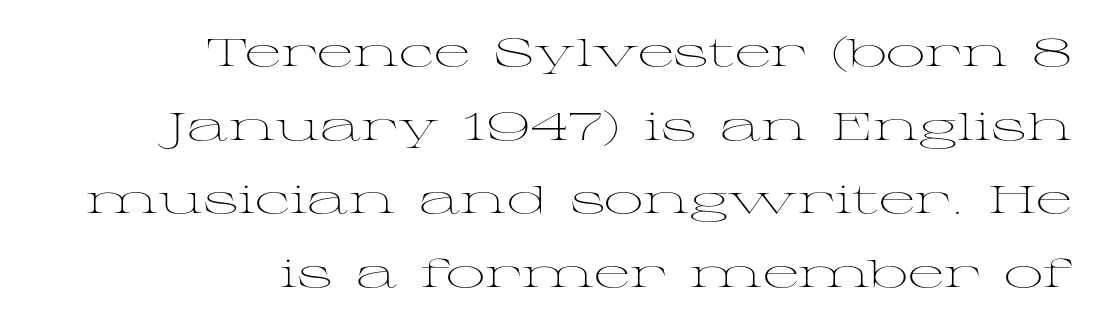
Q: Is the text bold? A: No.
Q: Is the text italic (slanted)? A: No, it is upright.
Q: Is the typeface a serif or a sans-serif typeface? A: Serif.
Q: Is the text underlined? A: No.
Q: How is the paragraph aligned? A: Right-aligned.
Q: Is the spacing between letters normal or unusually wide? A: Normal.
Q: Width (condensed, normal, or wide)? A: Wide.
Q: Stroke contrast? A: Medium.
Q: x-height? A: Medium.
Q: Monospaced? A: No.
